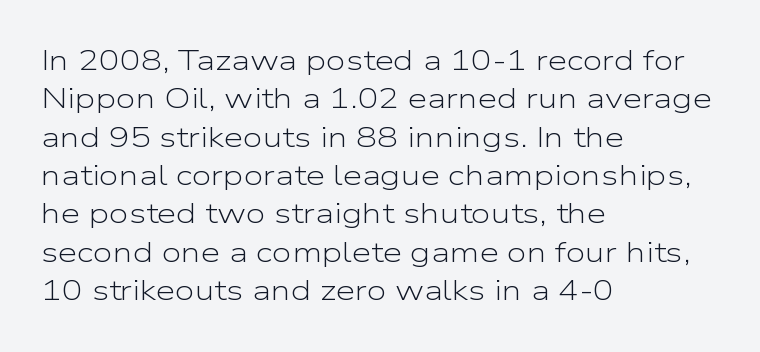
The image shows 28 px light, wide sans-serif type, upright; set left-aligned, normal line spacing (1.37x), normal letter spacing, not underlined; low stroke contrast and a medium x-height.
